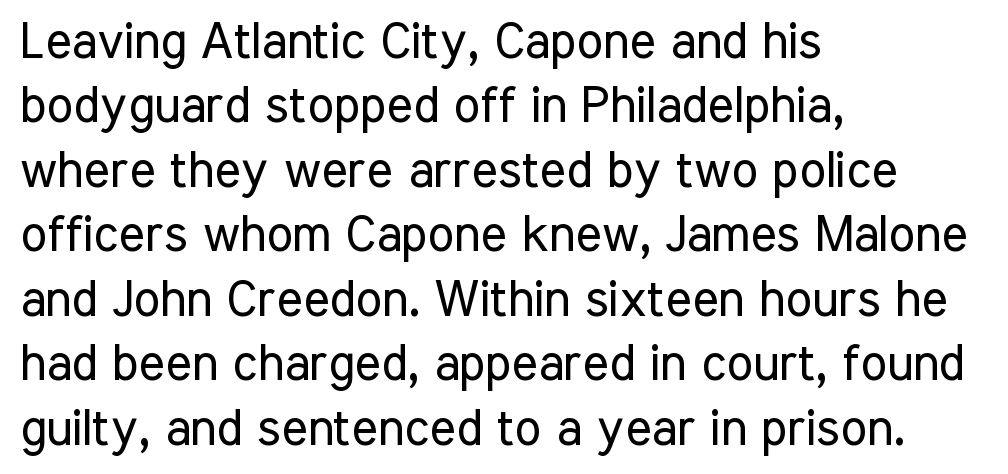
The passage shown is typed in a proportional face where columns would drift. This is the regular roman posture of the typeface. Baseline-to-baseline distance is the conventional proportion of letter height. The letters sit at their default tracking, neither squeezed nor spread.
